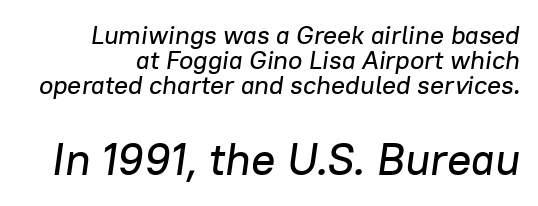
Q: Is the text italic (slanted)? A: Yes, it leans right by about 8 degrees.
Q: Is the text underlined? A: No.
Q: Is the spacing between letters normal or unusually wide? A: Normal.
Q: Is the spacing between lines tight, normal or loose? A: Tight.
Q: Which block of text is set in a larger size, the first (top) or the second (bottom)? A: The second (bottom) one.
Q: Width (condensed, normal, or wide)? A: Normal.
Q: Stroke contrast? A: Low.
Q: x-height? A: Medium.
Q: Monospaced? A: No.
